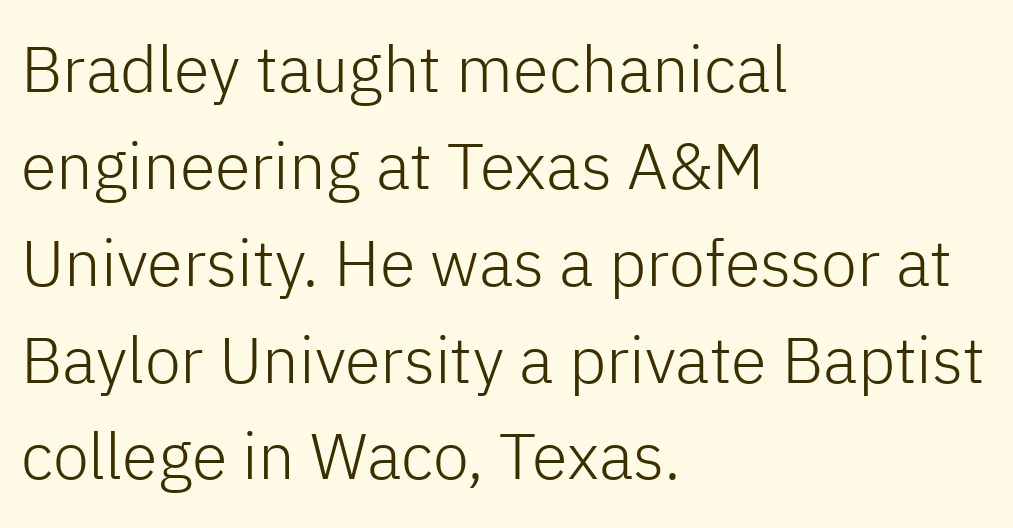
This sample is left-justified, so line endings fall wherever the words run out. Think standard paragraph weight, or any step lighter than that. Unmarked baselines from the first word to the last. Compared with typical body copy, the letter spacing here is the same. Does the lettering tilt? It doesn't — this is upright.
